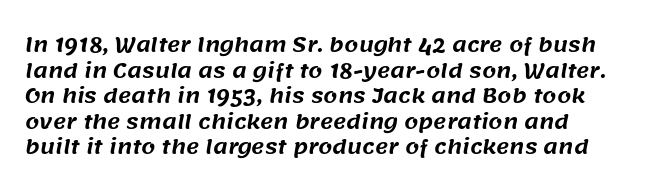
{"underline": "no", "line_spacing": "normal", "line_spacing_ratio": 1.28, "letter_spacing": "normal", "letter_spacing_em": 0.0, "glyph_px": 20}
